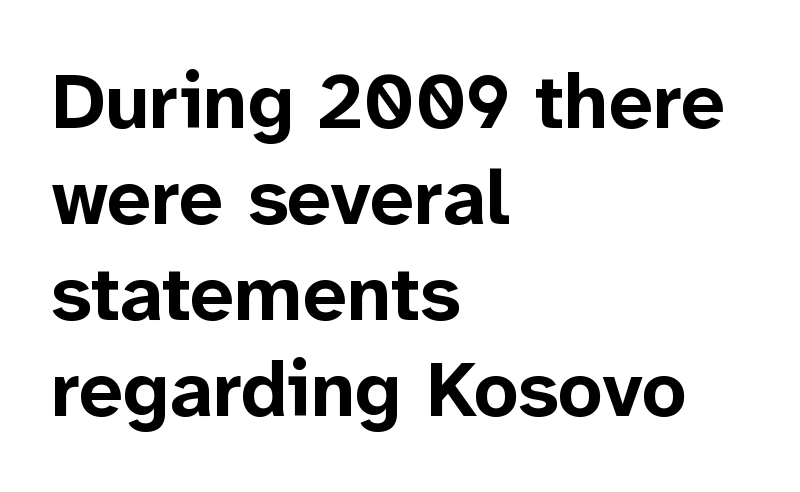
The image shows 78 px bold sans-serif type, upright; set left-aligned, line spacing 1.23x, normal letter spacing, not underlined; low stroke contrast and a medium x-height.
